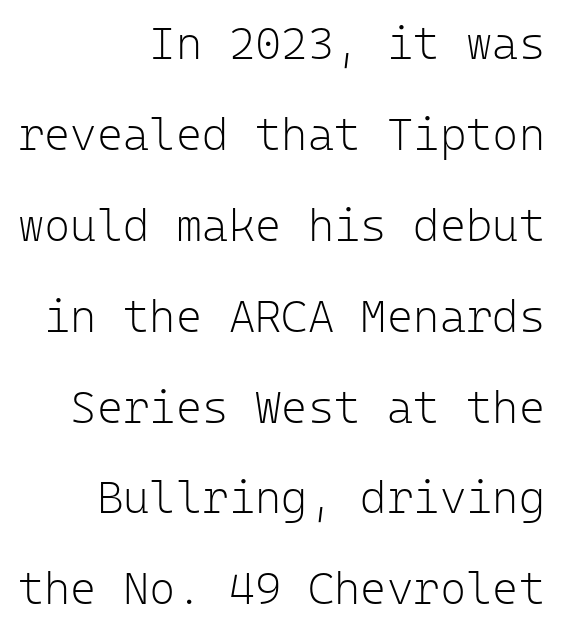
A typesetter would call this zero additional tracking. Each row of text sits above clean, open space. Nope, no serifs anywhere on these letters. If you drew a ruler down the right edge, every line would touch it. Each letter, wide or thin by design, is forced into the same width here. The lettering stays uniformly vertical, giving the passage a roman look.
